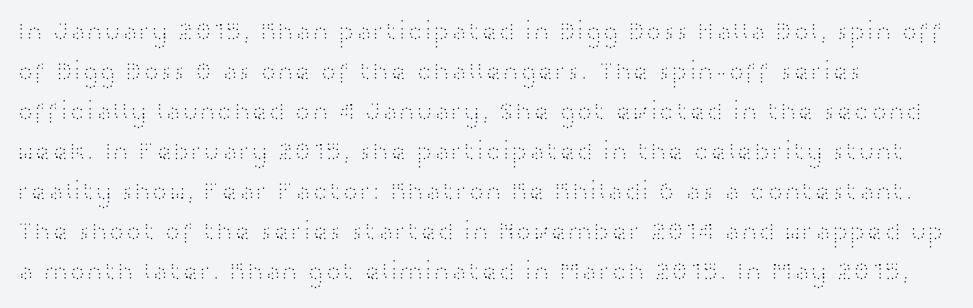
The image shows 26 px text type, upright; set normal line spacing (1.54x), normal letter spacing, not underlined.
